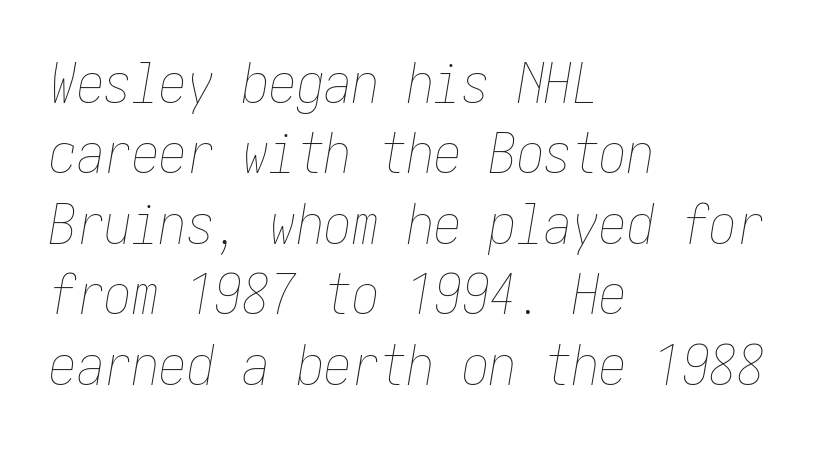
Q: Is the text bold? A: No.
Q: Is the text italic (slanted)? A: Yes, it leans right by about 10 degrees.
Q: Is the text underlined? A: No.
Q: How is the paragraph aligned? A: Left-aligned.
Q: Is the spacing between letters normal or unusually wide? A: Normal.
Q: Is the spacing between lines tight, normal or loose? A: Normal.
Q: Width (condensed, normal, or wide)? A: Condensed.
Q: Stroke contrast? A: Low.
Q: x-height? A: Medium.
